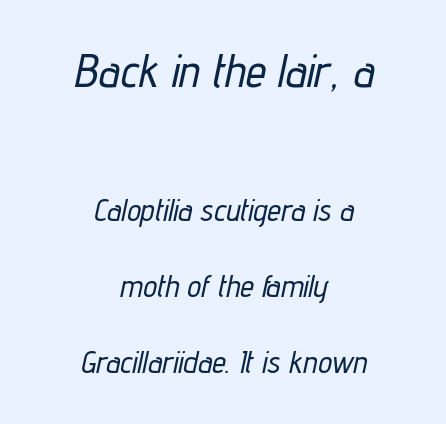
Q: Is the text italic (slanted)? A: Yes, it leans right by about 12 degrees.
Q: Is the text underlined? A: No.
Q: How is the paragraph aligned? A: Centered.
Q: Is the spacing between letters normal or unusually wide? A: Normal.
Q: Is the spacing between lines tight, normal or loose? A: Loose.
Q: Which block of text is set in a larger size, the first (top) or the second (bottom)? A: The first (top) one.
Q: Width (condensed, normal, or wide)? A: Condensed.
Q: Stroke contrast? A: Low.
Q: x-height? A: Medium.
Q: Monospaced? A: No.
